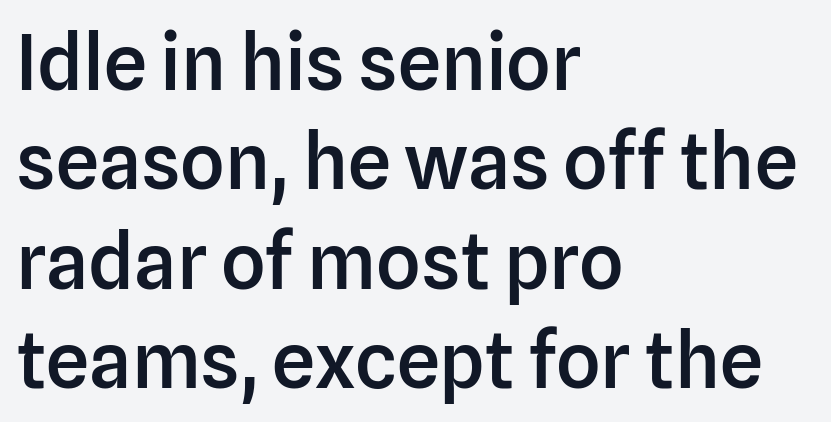
Q: Is the text bold? A: Semi-bold.
Q: Is the text italic (slanted)? A: No, it is upright.
Q: Is the typeface a serif or a sans-serif typeface? A: Sans-serif.
Q: Is the text underlined? A: No.
Q: How is the paragraph aligned? A: Left-aligned.
Q: Is the spacing between letters normal or unusually wide? A: Normal.
Q: Is the spacing between lines tight, normal or loose? A: Normal.
Q: Width (condensed, normal, or wide)? A: Normal.
Q: Stroke contrast? A: Low.
Q: x-height? A: Medium.
Q: Monospaced? A: No.
